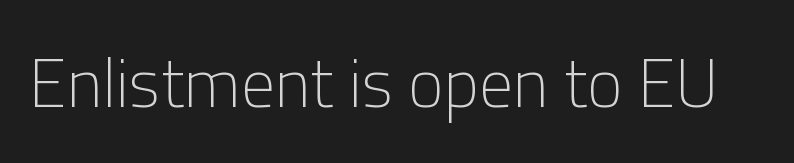
{"serif": "no", "italic": "no", "bold": "no", "weight": "light", "width": "normal", "stroke_contrast": "low", "x_height": "medium", "monospaced": "no", "underline": "no", "letter_spacing": "normal", "letter_spacing_em": 0.0, "glyph_px": 68}
